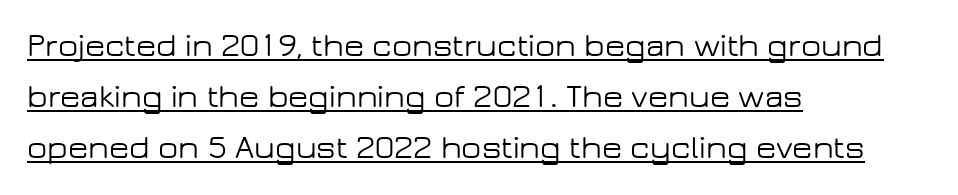
This is the regular roman posture of the typeface. The rendering uses natural spacing where letterforms have individual widths. Here the glyphs are tracked normally, forming tight word shapes. Regarding leading, the lines here are spaced in the standard way. Notice how a bar underscores the lettering throughout. In terms of letterform style, serifs are entirely absent.
